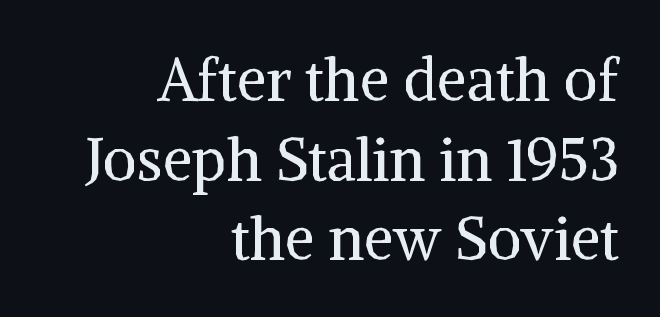
Q: Is the text bold? A: No.
Q: Is the text italic (slanted)? A: No, it is upright.
Q: Is the typeface a serif or a sans-serif typeface? A: Serif.
Q: Is the text underlined? A: No.
Q: How is the paragraph aligned? A: Right-aligned.
Q: Is the spacing between letters normal or unusually wide? A: Normal.
Q: Is the spacing between lines tight, normal or loose? A: Normal.
Q: Width (condensed, normal, or wide)? A: Normal.
Q: Stroke contrast? A: Medium.
Q: x-height? A: Medium.
Q: Monospaced? A: No.
